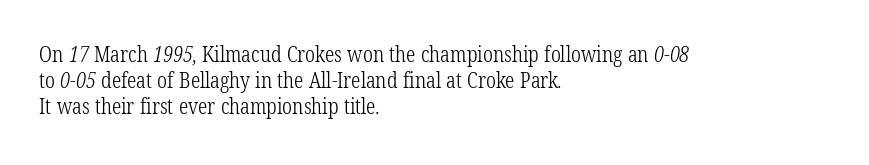
{"bold": "no", "underline": "no", "align": "left", "line_spacing_ratio": 1.24, "letter_spacing": "normal", "letter_spacing_em": 0.0, "glyph_px": 21}
